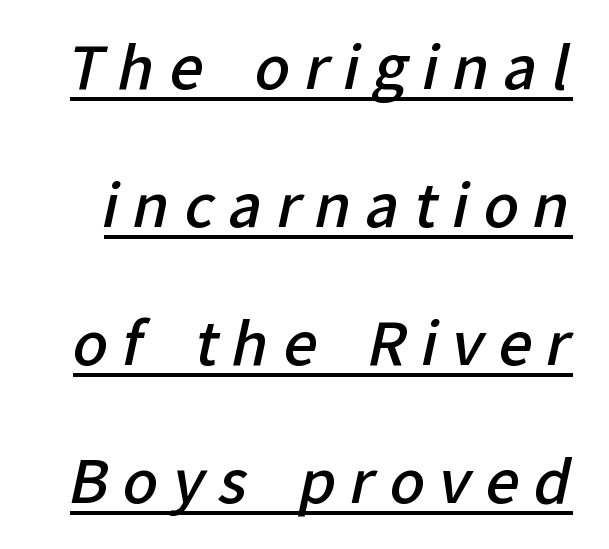
Q: Is the text bold? A: Semi-bold.
Q: Is the typeface a serif or a sans-serif typeface? A: Sans-serif.
Q: Is the text underlined? A: Yes.
Q: Is the spacing between letters normal or unusually wide? A: Unusually wide.
Q: Is the spacing between lines tight, normal or loose? A: Loose.
Q: Width (condensed, normal, or wide)? A: Normal.
Q: Stroke contrast? A: Low.
Q: x-height? A: Medium.
Q: Monospaced? A: No.
